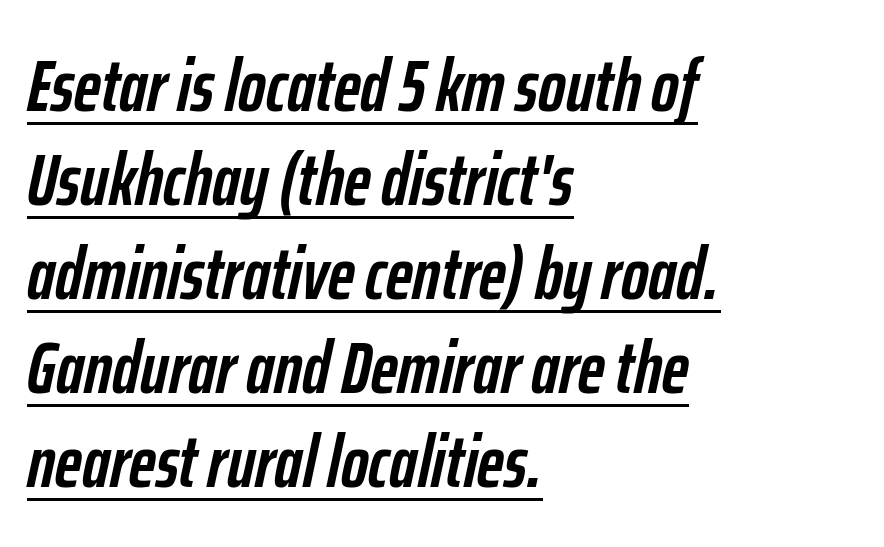
Tracking value appears to be zero — textbook default spacing. Does the lettering tilt? It does — this is italic. Successive baselines arrive at the customary interval. Compared with an ordinary text face, these strokes are far heavier — a full bold. The rag falls on the right side of this text block. Like a heading marked for emphasis, these lines bear an underscore.
